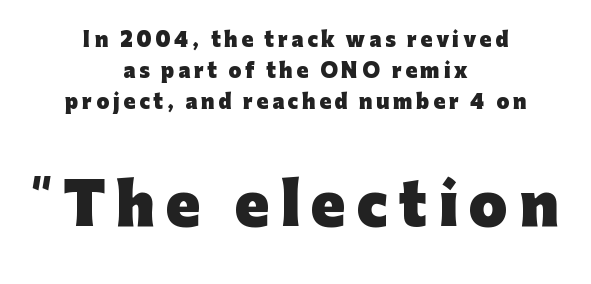
{"serif": "no", "italic": "no", "bold": "yes", "weight": "heavy", "width": "normal", "stroke_contrast": "low", "x_height": "medium", "monospaced": "no", "underline": "no", "align": "center", "line_spacing": "normal", "line_spacing_ratio": 1.63, "letter_spacing": "wide", "letter_spacing_em": 0.2, "larger_block": "second", "size_ratio": 2.95, "glyph_px": 56}
